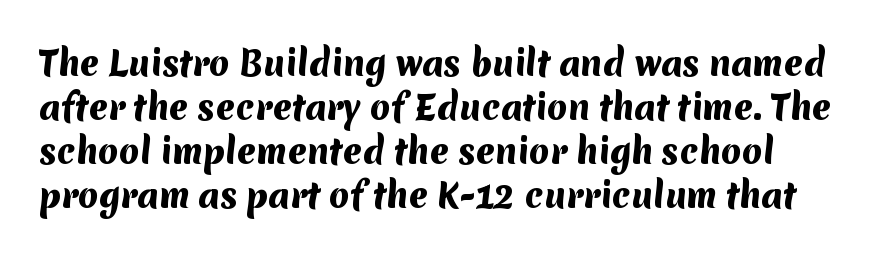
The rendering keeps characters at their native spacing. The letters advance in unequal steps, a hallmark of proportional type. Check the space under the baseline: it is left empty. These words are printed bold, with thick strokes throughout. The block of text has a typical density, with ordinary space between rows.
